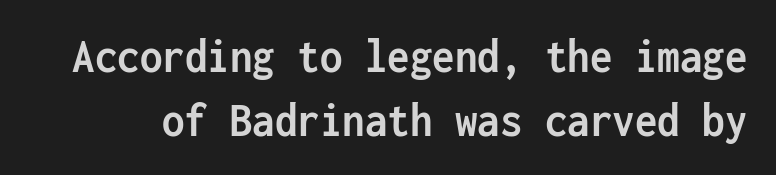
Letterform terminals end flat and unadorned throughout the passage. The font's upright variant was chosen for this text. Bold? Absolutely — the strokes are thick and heavy. Normally led — the rows are evenly, conventionally spaced. Has an underline been added? It has not.
